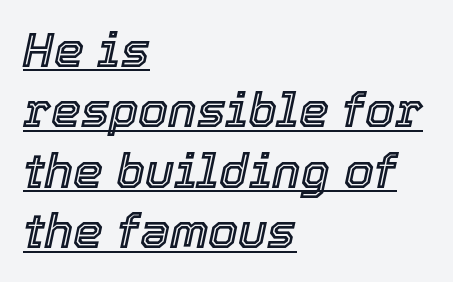
Q: Is the text italic (slanted)? A: Yes, it leans right by about 12 degrees.
Q: Is the text underlined? A: Yes.
Q: How is the paragraph aligned? A: Left-aligned.
Q: Is the spacing between letters normal or unusually wide? A: Normal.
Q: Is the spacing between lines tight, normal or loose? A: Normal.
Q: Width (condensed, normal, or wide)? A: Normal.
Q: x-height? A: Medium.
Q: Monospaced? A: No.
